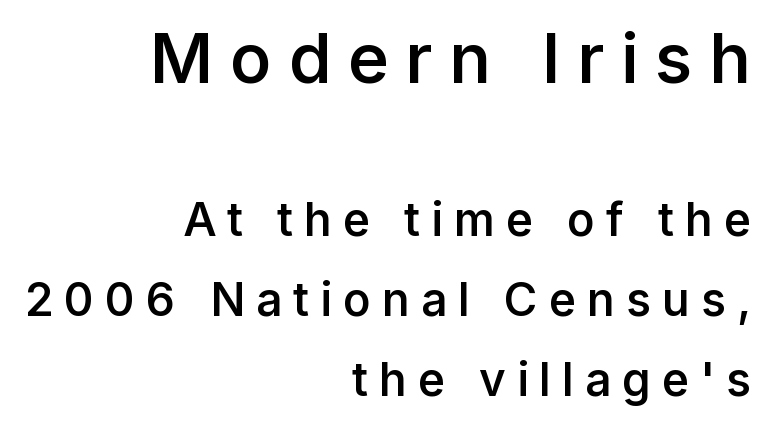
The image shows 69 px semibold sans-serif type, upright; set right-aligned, line spacing 1.74x, unusually wide letter spacing (+0.24 em), not underlined; the first (top) block is 1.5x larger; low stroke contrast and a medium x-height.
